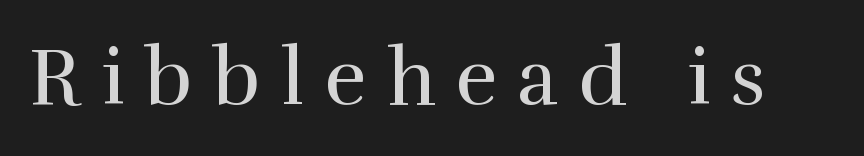
Q: Is the text bold? A: No.
Q: Is the text italic (slanted)? A: No, it is upright.
Q: Is the typeface a serif or a sans-serif typeface? A: Serif.
Q: Is the text underlined? A: No.
Q: Is the spacing between letters normal or unusually wide? A: Unusually wide.
Q: Width (condensed, normal, or wide)? A: Normal.
Q: x-height? A: Medium.
Q: Monospaced? A: No.
